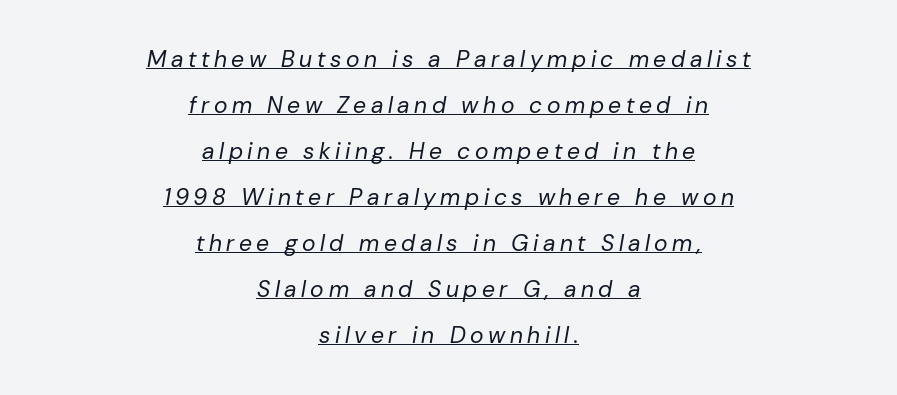
Q: Is the text bold? A: No.
Q: Is the text italic (slanted)? A: Yes, it leans right by about 10 degrees.
Q: Is the text underlined? A: Yes.
Q: How is the paragraph aligned? A: Centered.
Q: Is the spacing between letters normal or unusually wide? A: Unusually wide.
Q: Is the spacing between lines tight, normal or loose? A: Loose.
